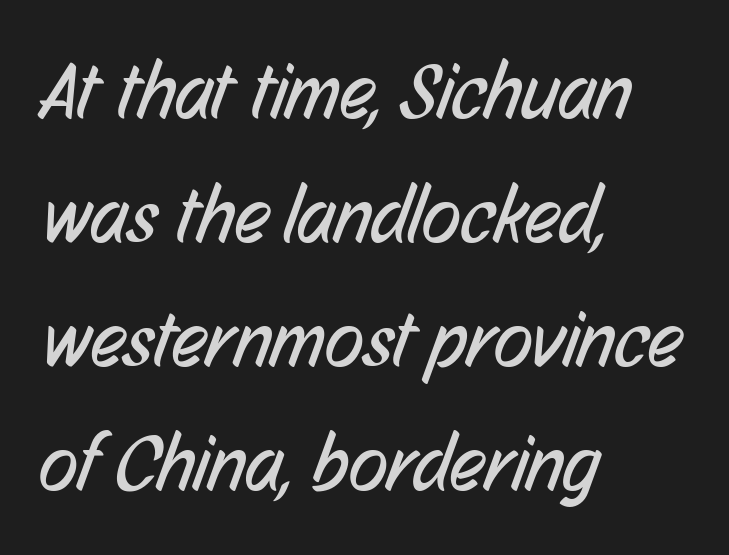
The image shows 80 px regular-weight, condensed sans-serif type; set left-aligned, normal line spacing (1.55x), normal letter spacing, not underlined; low stroke contrast and a medium x-height.
